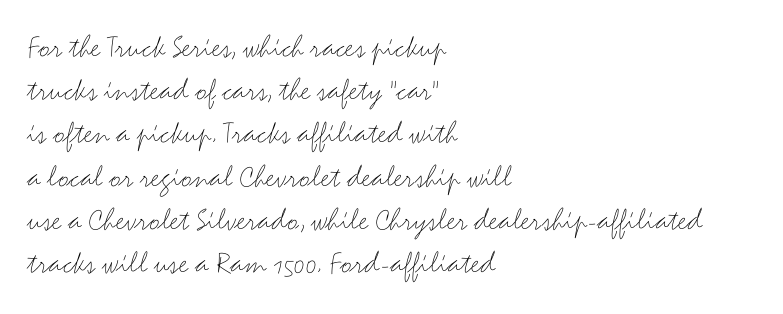
Q: Is the text bold? A: No.
Q: Is the text italic (slanted)? A: Yes.
Q: Is the typeface a serif or a sans-serif typeface? A: Sans-serif.
Q: Is the text underlined? A: No.
Q: How is the paragraph aligned? A: Left-aligned.
Q: Is the spacing between letters normal or unusually wide? A: Normal.
Q: Is the spacing between lines tight, normal or loose? A: Normal.
Q: Width (condensed, normal, or wide)? A: Wide.
Q: Stroke contrast? A: Medium.
Q: x-height? A: Small.
Q: Monospaced? A: No.
